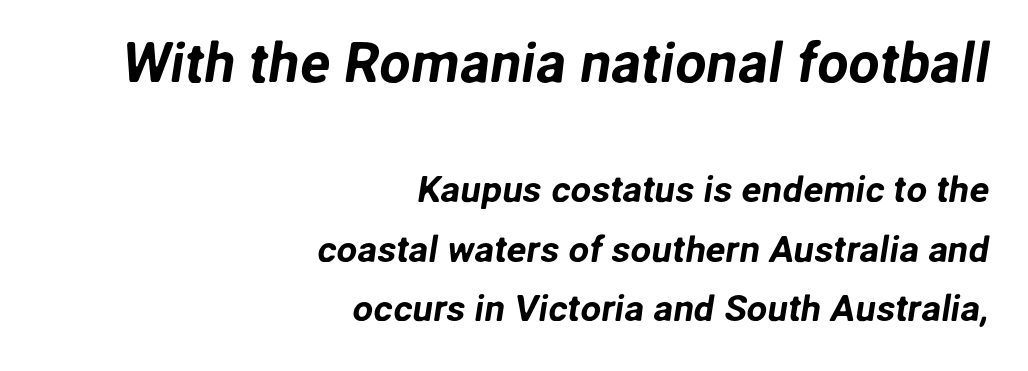
Between one letter and the next there's only the usual sliver of space. Do the characters align in a grid? No, the font is proportional. A student would notice the top passage is typeset larger than what follows. Anything drawn beneath the words? Only blank space. Note: no serifs on the glyphs.
